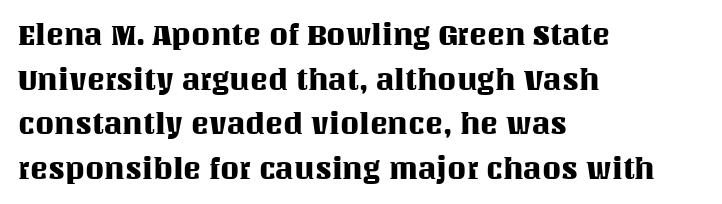
The image shows 30 px text type, upright; set left-aligned, normal line spacing (1.49x), normal letter spacing, not underlined; medium stroke contrast and a large x-height.
